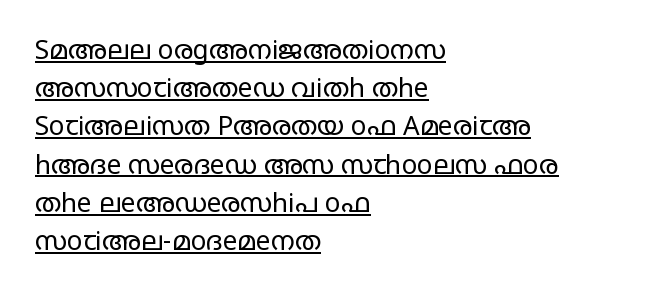
The lettering is marked with a stroke running underneath it. Designer's note — italics off, roman on. Look at the tracking — it's just the regular setting, nothing added. Is this a heavy cut? Hardly; it is regular or lighter.
